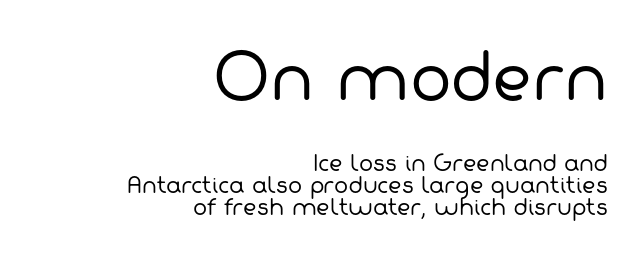
Q: Is the text bold? A: No.
Q: Is the typeface a serif or a sans-serif typeface? A: Sans-serif.
Q: Is the text underlined? A: No.
Q: How is the paragraph aligned? A: Right-aligned.
Q: Is the spacing between letters normal or unusually wide? A: Normal.
Q: Is the spacing between lines tight, normal or loose? A: Tight.
Q: Which block of text is set in a larger size, the first (top) or the second (bottom)? A: The first (top) one.
Q: Width (condensed, normal, or wide)? A: Normal.
Q: Stroke contrast? A: Low.
Q: x-height? A: Medium.
Q: Monospaced? A: No.
